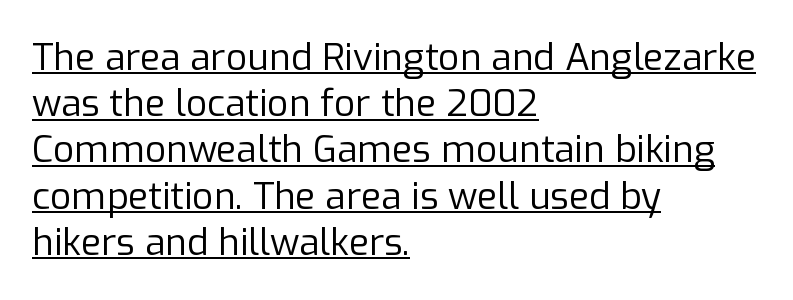
The image shows 37 px regular-weight sans-serif type, upright; set left-aligned, normal line spacing (1.25x), normal letter spacing, underlined; low stroke contrast and a medium x-height.
